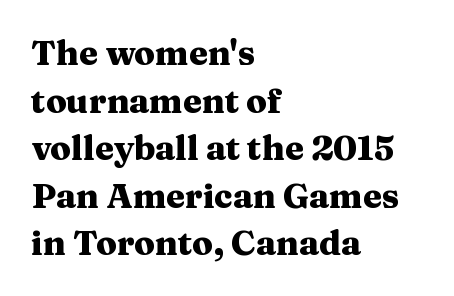
The image shows 34 px heavy, wide serif type, upright; set left-aligned, normal line spacing (1.4x), normal letter spacing, not underlined; medium stroke contrast and a medium x-height.
